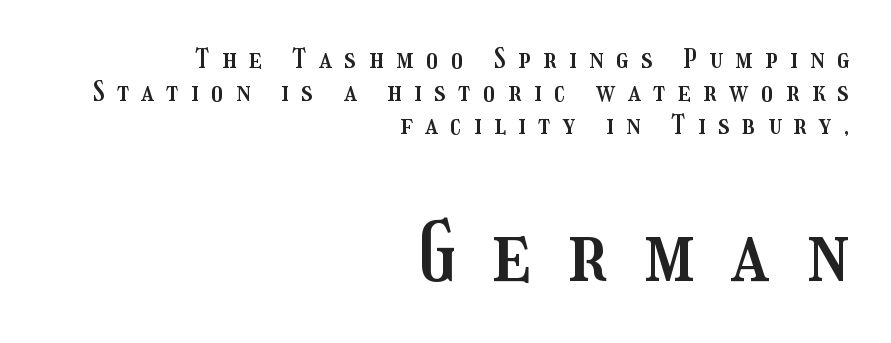
Q: Is the text italic (slanted)? A: No, it is upright.
Q: Is the text underlined? A: No.
Q: How is the paragraph aligned? A: Right-aligned.
Q: Is the spacing between letters normal or unusually wide? A: Unusually wide.
Q: Which block of text is set in a larger size, the first (top) or the second (bottom)? A: The second (bottom) one.
Q: Width (condensed, normal, or wide)? A: Condensed.
Q: Stroke contrast? A: Medium.
Q: x-height? A: Medium.
Q: Monospaced? A: No.
